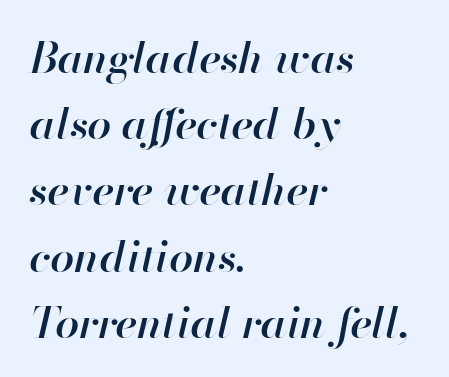
A normal amount of white space separates one row of letters from the next. Does the copy run flush right? No — it runs flush left. Notice how the stems are inclined rather than vertical — that's the hallmark of italics. Check under the words: just untouched page. Looks like regular typesetting: each glyph gets only the width it needs. The rendering keeps characters at their native spacing.
